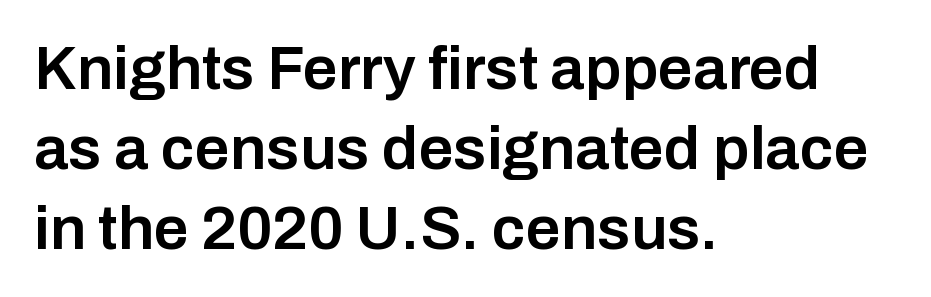
{"serif": "no", "italic": "no", "bold": "semi", "weight": "semibold", "width": "normal", "stroke_contrast": "low", "x_height": "medium", "monospaced": "no", "underline": "no", "align": "left", "line_spacing": "normal", "line_spacing_ratio": 1.29, "letter_spacing": "normal", "letter_spacing_em": 0.0, "glyph_px": 62}
